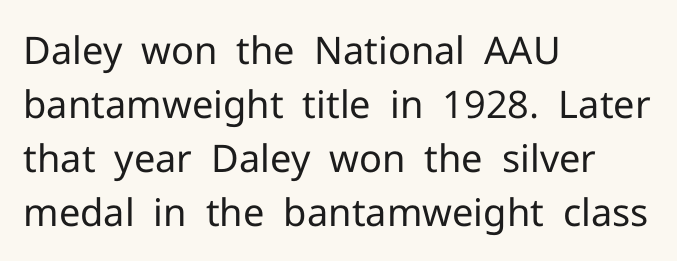
The image shows 38 px regular-weight sans-serif type, upright; set left-aligned, normal line spacing (1.42x), normal letter spacing, not underlined; low stroke contrast and a medium x-height.
